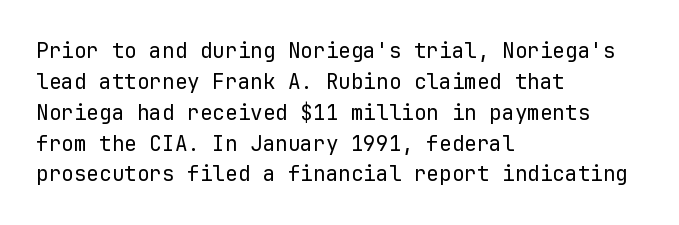
If you drew a line through each stem, it would be perfectly vertical. Leftover space on each line is placed entirely after the last word. The vertical gap from one line to the next is medium. The specimen omits any rule beneath the text block's lines.
